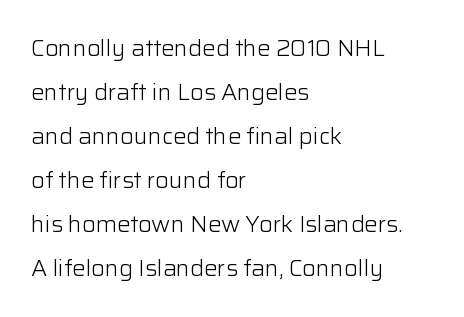
This block would shrink considerably if given ordinary leading; it's expanded now. Tracking here is standard; glyphs follow each other at the usual distance. The passage shown is not bold in any degree. When letters stand straight like this, we call the style roman or upright. Line starts are locked; line ends wander. Descender tails drop into unmarked territory.
